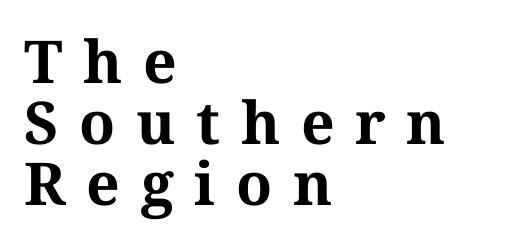
No italicization has been applied; the sample stays upright. Stroke thickness is high; the sample reads as a true bold. The lines are packed closely together with very little leading. The rendering anchors every line to the left-hand side. Underlining? Definitely not there.
